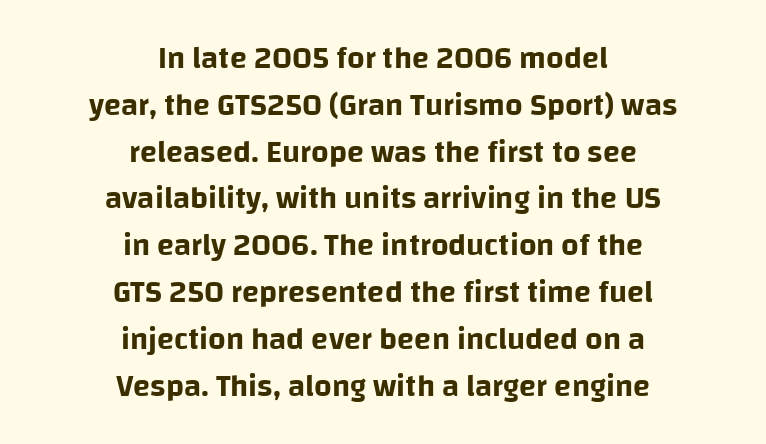
The image shows 31 px sans-serif type, upright; set centered, normal line spacing (1.51x), normal letter spacing, not underlined; low stroke contrast and a large x-height.
